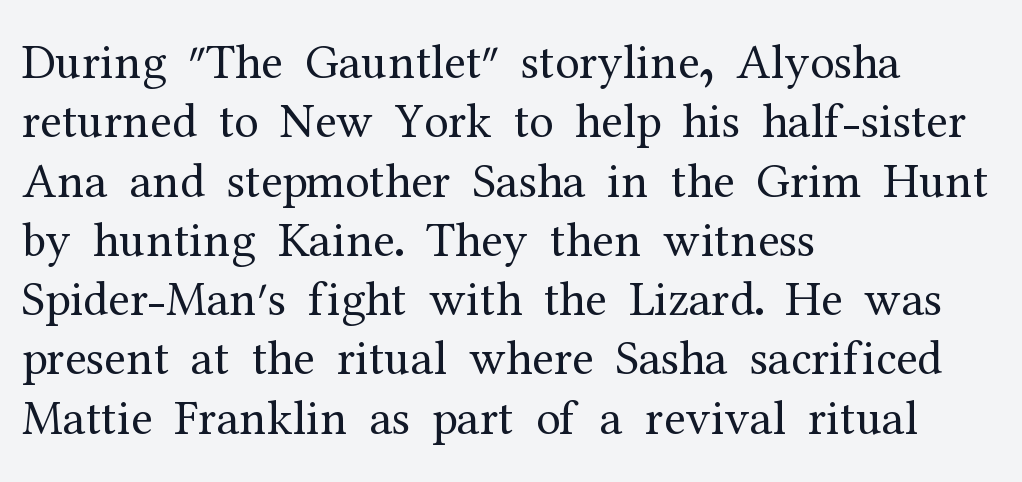
The image shows 49 px regular-weight serif type, upright; set left-aligned, line spacing 1.21x, normal letter spacing, not underlined; medium stroke contrast and a medium x-height.
